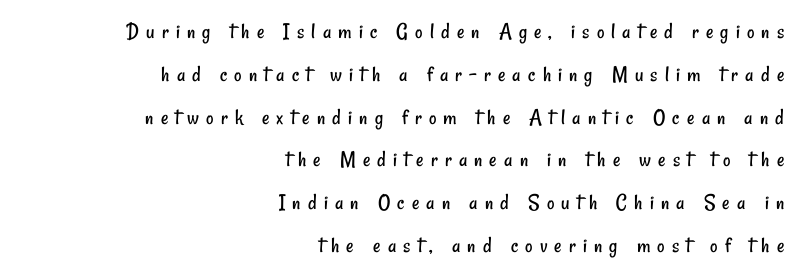
The image shows 23 px text type; set right-aligned, line spacing 1.86x, unusually wide letter spacing (+0.31 em), not underlined.
